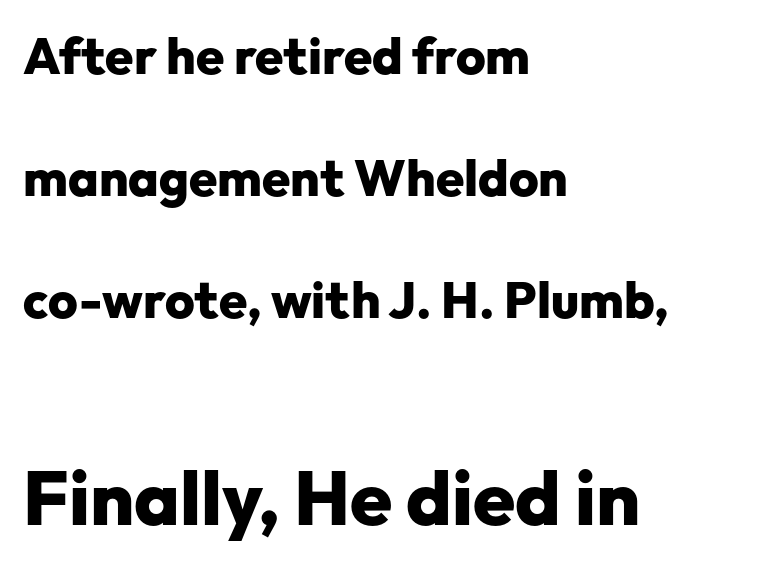
Q: Is the text bold? A: Yes.
Q: Is the text italic (slanted)? A: No, it is upright.
Q: Is the typeface a serif or a sans-serif typeface? A: Sans-serif.
Q: Is the text underlined? A: No.
Q: How is the paragraph aligned? A: Left-aligned.
Q: Is the spacing between letters normal or unusually wide? A: Normal.
Q: Is the spacing between lines tight, normal or loose? A: Loose.
Q: Which block of text is set in a larger size, the first (top) or the second (bottom)? A: The second (bottom) one.
Q: Width (condensed, normal, or wide)? A: Normal.
Q: Stroke contrast? A: Low.
Q: x-height? A: Medium.
Q: Monospaced? A: No.
